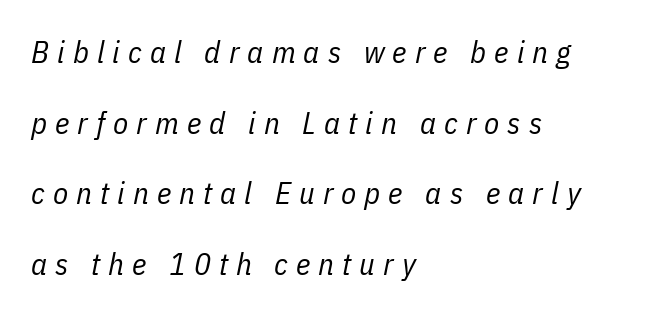
The image shows 31 px regular-weight, condensed type, italic (leaning right); set left-aligned, loose line spacing (2.28x), unusually wide letter spacing (+0.26 em), not underlined; low stroke contrast and a medium x-height.
